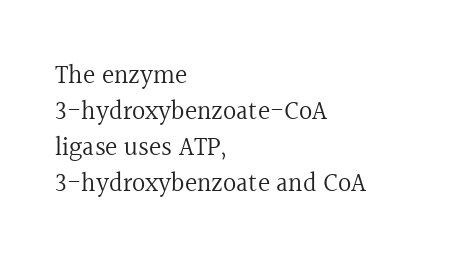
Teacher's note: observe the even left margin — that is flush-left alignment. Students, note that the glyphs here touch the page at normal intervals. Do the letters lean? They stand straight. Descenders hang freely into open space. Stem width sits at or under what a default text font uses.
